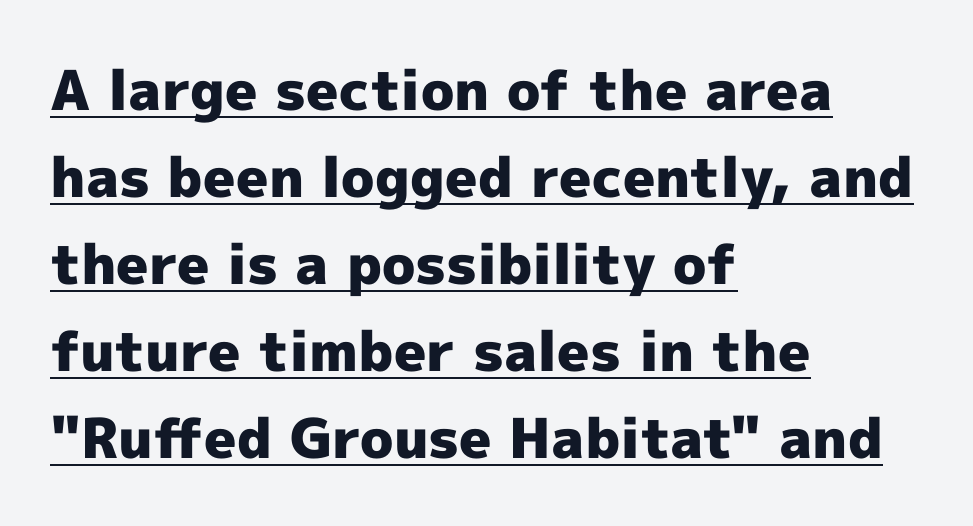
The image shows 55 px heavy sans-serif type, upright; set left-aligned, normal line spacing (1.58x), normal letter spacing, underlined; a medium x-height.
